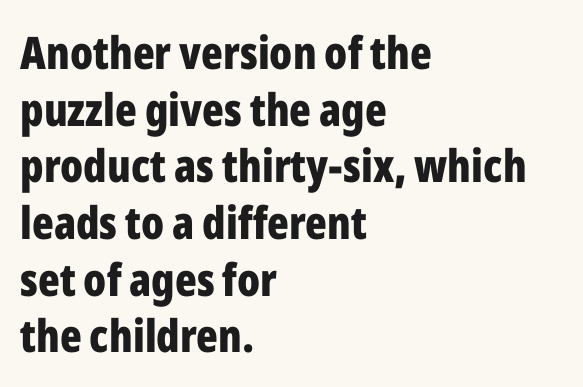
Q: Is the text bold? A: Yes.
Q: Is the text italic (slanted)? A: No, it is upright.
Q: Is the typeface a serif or a sans-serif typeface? A: Sans-serif.
Q: Is the text underlined? A: No.
Q: How is the paragraph aligned? A: Left-aligned.
Q: Is the spacing between letters normal or unusually wide? A: Normal.
Q: Is the spacing between lines tight, normal or loose? A: Normal.
Q: Width (condensed, normal, or wide)? A: Condensed.
Q: Stroke contrast? A: Low.
Q: x-height? A: Medium.
Q: Monospaced? A: No.
